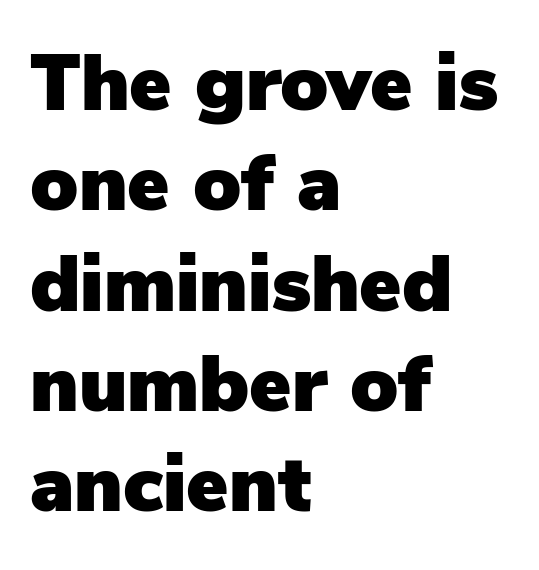
The image shows 79 px sans-serif type, upright; set left-aligned, normal line spacing (1.27x), normal letter spacing, not underlined; low stroke contrast and a medium x-height.
